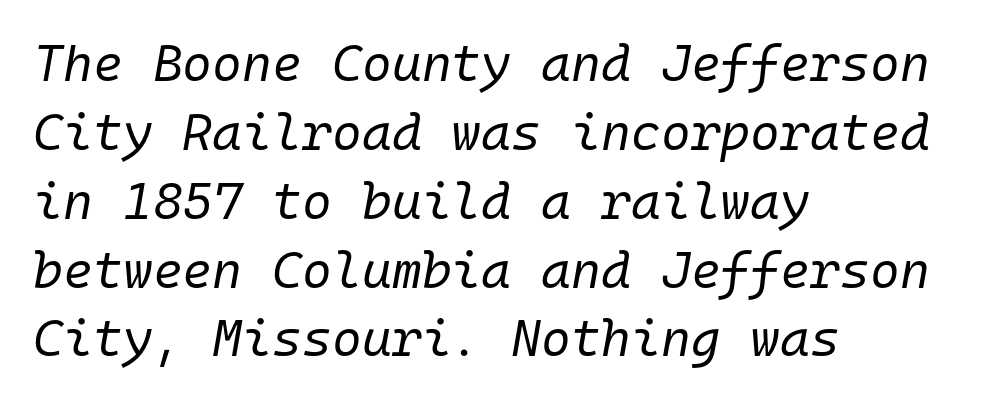
The image shows 51 px regular-weight type, italic (leaning right), monospaced; set left-aligned, normal line spacing (1.35x), normal letter spacing, not underlined; low stroke contrast and a medium x-height.
